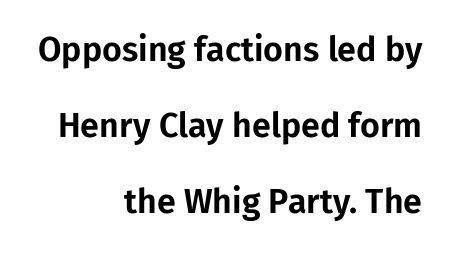
Q: Is the text italic (slanted)? A: No, it is upright.
Q: Is the typeface a serif or a sans-serif typeface? A: Sans-serif.
Q: Is the text underlined? A: No.
Q: How is the paragraph aligned? A: Right-aligned.
Q: Is the spacing between letters normal or unusually wide? A: Normal.
Q: Is the spacing between lines tight, normal or loose? A: Loose.
Q: Width (condensed, normal, or wide)? A: Normal.
Q: Stroke contrast? A: Low.
Q: x-height? A: Medium.
Q: Monospaced? A: No.
